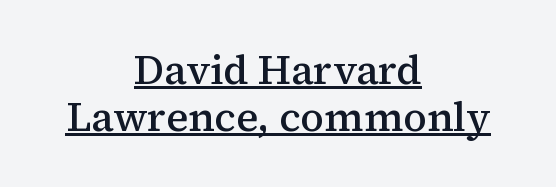
Q: Is the text bold? A: Semi-bold.
Q: Is the text italic (slanted)? A: No, it is upright.
Q: Is the typeface a serif or a sans-serif typeface? A: Serif.
Q: Is the text underlined? A: Yes.
Q: How is the paragraph aligned? A: Centered.
Q: Is the spacing between letters normal or unusually wide? A: Normal.
Q: Is the spacing between lines tight, normal or loose? A: Tight.
Q: Width (condensed, normal, or wide)? A: Normal.
Q: Stroke contrast? A: Medium.
Q: x-height? A: Medium.
Q: Monospaced? A: No.
